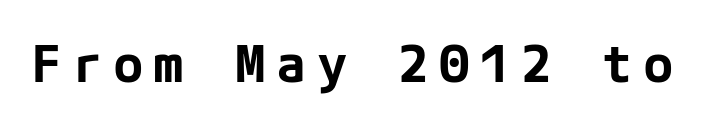
The image shows 51 px bold sans-serif type, upright; set unusually wide letter spacing (+0.2 em), not underlined; low stroke contrast and a medium x-height.
